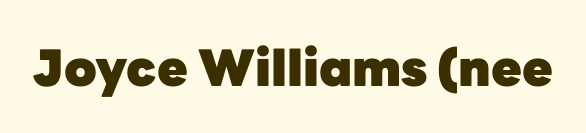
{"serif": "no", "italic": "no", "bold": "yes", "weight": "heavy", "width": "normal", "stroke_contrast": "low", "x_height": "medium", "monospaced": "no", "underline": "no", "letter_spacing": "normal", "letter_spacing_em": 0.0, "glyph_px": 50}
